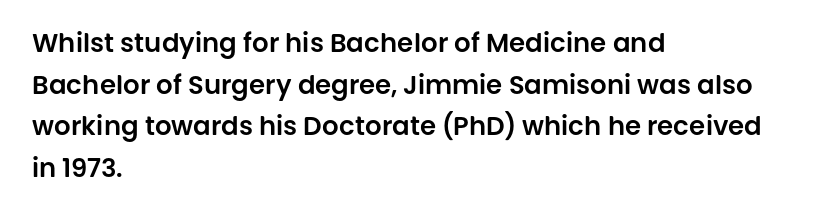
{"italic": "no", "underline": "no", "align": "left", "line_spacing": "normal", "line_spacing_ratio": 1.6, "letter_spacing": "normal", "letter_spacing_em": 0.0, "glyph_px": 26}
